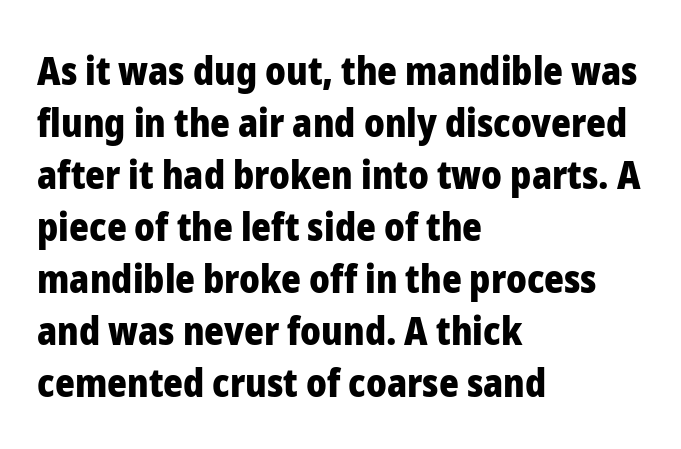
{"serif": "no", "italic": "no", "bold": "yes", "weight": "heavy", "width": "normal", "stroke_contrast": "low", "x_height": "medium", "monospaced": "no", "underline": "no", "align": "left", "line_spacing": "normal", "line_spacing_ratio": 1.37, "letter_spacing": "normal", "letter_spacing_em": 0.0, "glyph_px": 38}
